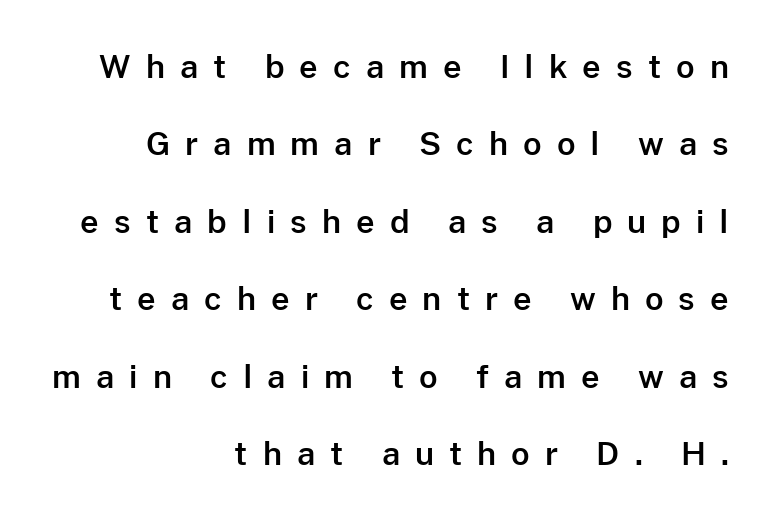
{"serif": "no", "italic": "no", "width": "normal", "stroke_contrast": "low", "x_height": "medium", "monospaced": "no", "underline": "no", "align": "right", "line_spacing": "loose", "line_spacing_ratio": 2.42, "letter_spacing": "wide", "letter_spacing_em": 0.47, "glyph_px": 32}
